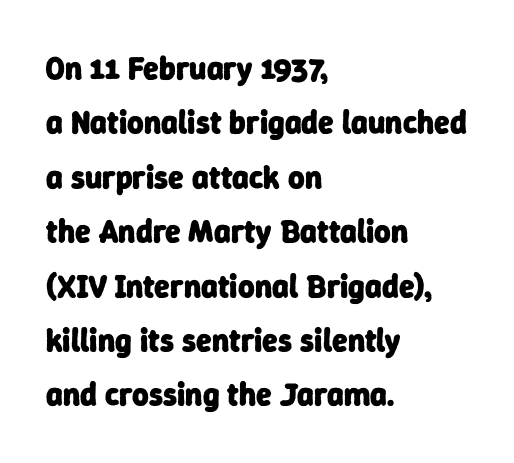
Q: Is the text bold? A: Yes.
Q: Is the typeface a serif or a sans-serif typeface? A: Sans-serif.
Q: Is the text underlined? A: No.
Q: How is the paragraph aligned? A: Left-aligned.
Q: Is the spacing between letters normal or unusually wide? A: Normal.
Q: Is the spacing between lines tight, normal or loose? A: Normal.
Q: Width (condensed, normal, or wide)? A: Normal.
Q: Stroke contrast? A: Low.
Q: x-height? A: Medium.
Q: Monospaced? A: No.
